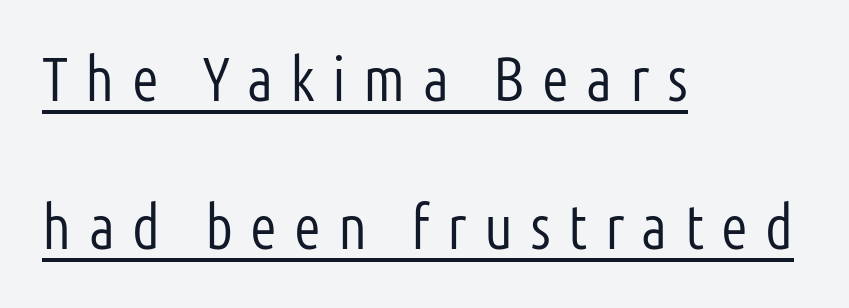
{"serif": "no", "italic": "no", "bold": "no", "weight": "light", "width": "condensed", "stroke_contrast": "low", "x_height": "medium", "monospaced": "no", "underline": "yes", "align": "left", "line_spacing": "loose", "line_spacing_ratio": 2.38, "letter_spacing": "wide", "letter_spacing_em": 0.28, "glyph_px": 62}
